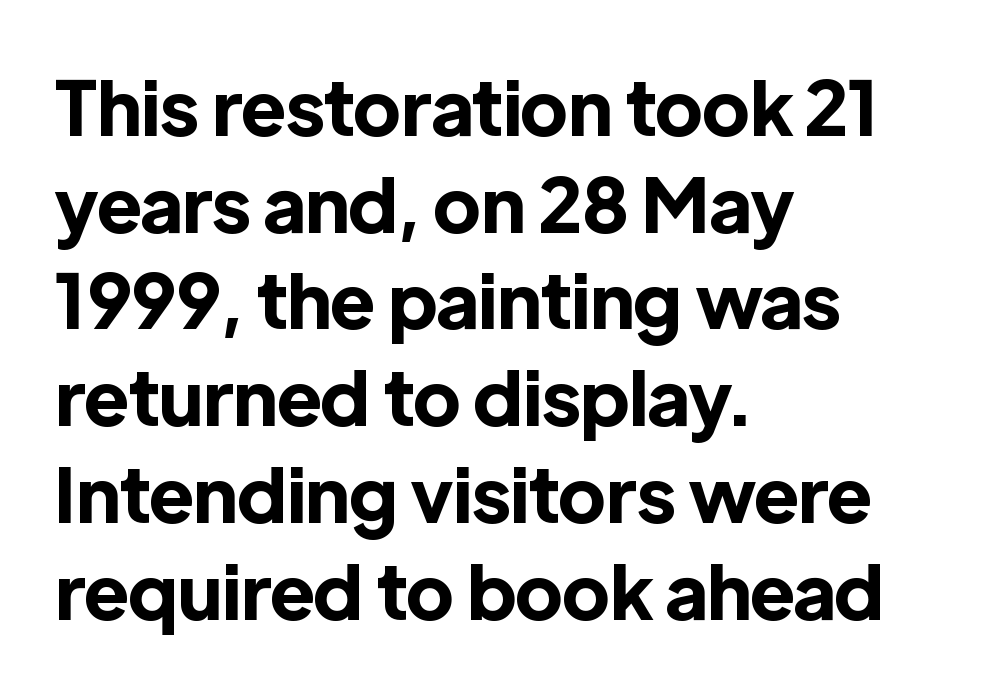
The image shows 75 px bold sans-serif type, upright; set left-aligned, normal line spacing (1.29x), normal letter spacing, not underlined; a medium x-height.
